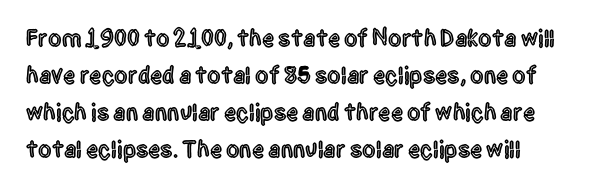
Q: Is the text italic (slanted)? A: No, it is upright.
Q: Is the text underlined? A: No.
Q: How is the paragraph aligned? A: Left-aligned.
Q: Is the spacing between letters normal or unusually wide? A: Normal.
Q: Is the spacing between lines tight, normal or loose? A: Normal.
